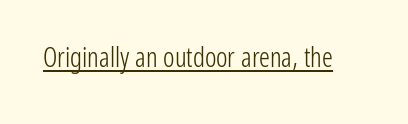
Q: Is the text bold? A: No.
Q: Is the text italic (slanted)? A: No, it is upright.
Q: Is the text underlined? A: Yes.
Q: Is the spacing between letters normal or unusually wide? A: Normal.
